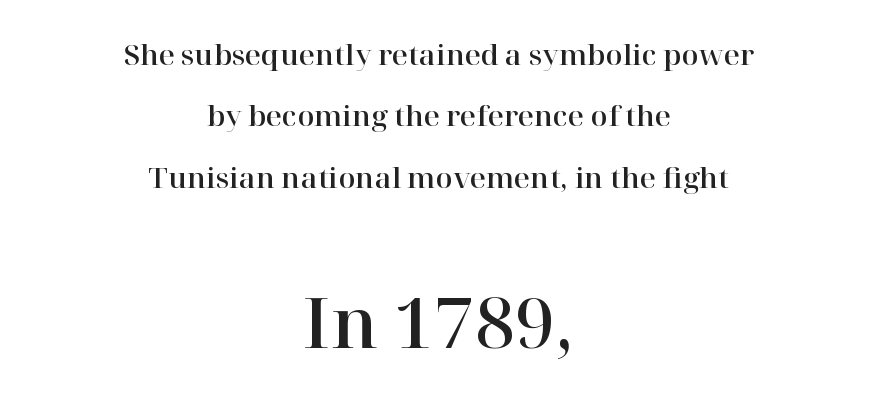
These lines are composed in type with serifs. Honestly, there is no underline to notice here at all. Looks like regular typesetting: each glyph gets only the width it needs. In terms of posture, this sample is upright. Does extra space separate the letters? No, they use regular spacing. Typeset on center — no edge is straight.
